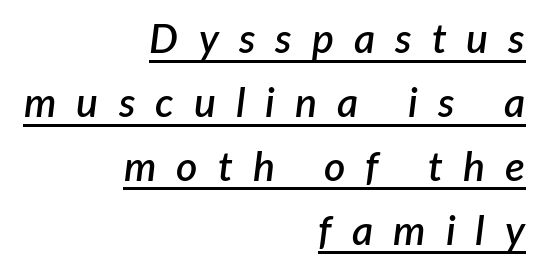
Q: Is the text bold? A: Semi-bold.
Q: Is the text italic (slanted)? A: Yes, it leans right by about 7 degrees.
Q: Is the text underlined? A: Yes.
Q: How is the paragraph aligned? A: Right-aligned.
Q: Is the spacing between letters normal or unusually wide? A: Unusually wide.
Q: Is the spacing between lines tight, normal or loose? A: Normal.
Q: Width (condensed, normal, or wide)? A: Normal.
Q: Stroke contrast? A: Low.
Q: x-height? A: Medium.
Q: Monospaced? A: No.
